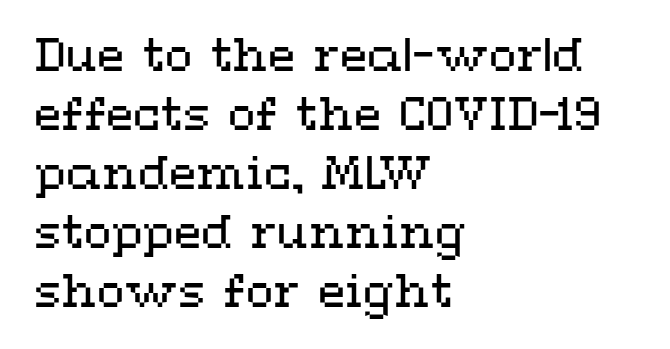
{"italic": "no", "bold": "no", "weight": "regular", "width": "wide", "stroke_contrast": "medium", "x_height": "medium", "monospaced": "no", "underline": "no", "align": "left", "line_spacing": "normal", "line_spacing_ratio": 1.31, "letter_spacing": "normal", "letter_spacing_em": 0.0, "glyph_px": 45}
